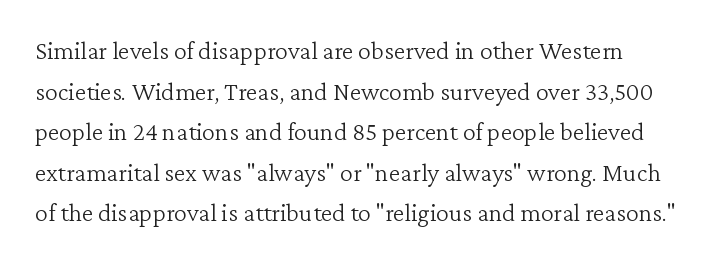
Ink coverage per letter is moderate at most. Decoration check: the copy has no underline. The rendering uses a moderate line-height, typical for paragraphs. Look at the tracking — it's just the regular setting, nothing added. The letters stand straight up with perfectly vertical stems.
